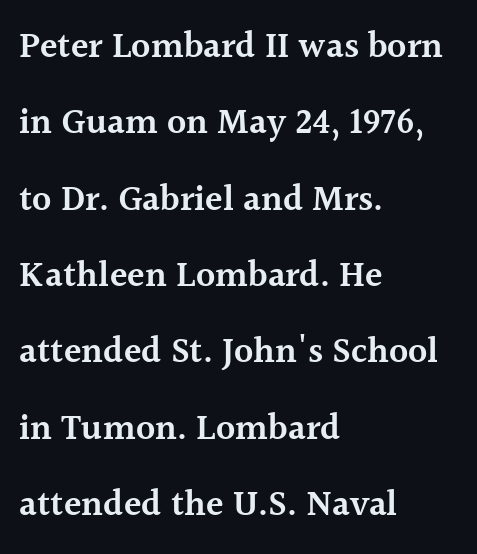
Check the space under the baseline: it is left empty. Inter-character spacing is left at the font's built-in metrics. This rendering uses left alignment, leaving the right contour irregular. The line-height multiplier appears high, well above default. A bit beefed up — I'd call it semibold rather than bold.
